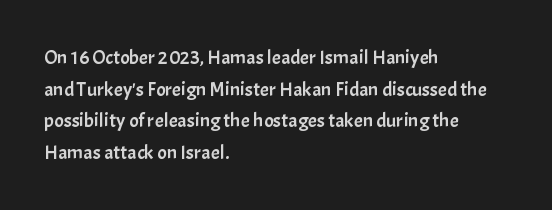
The image shows 20 px text type, upright; set left-aligned, normal line spacing (1.58x), normal letter spacing, not underlined.
